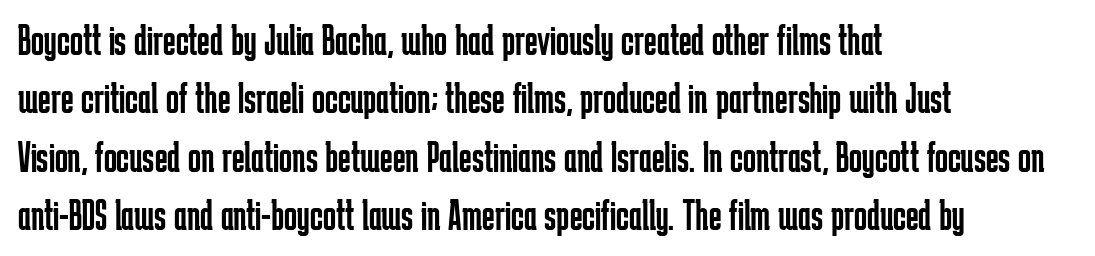
The image shows 43 px regular-weight, condensed sans-serif type, upright; set left-aligned, normal line spacing (1.36x), normal letter spacing, not underlined; low stroke contrast and a medium x-height.
